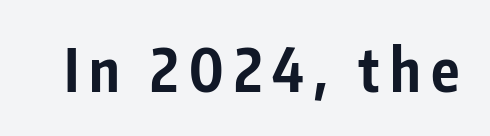
The image shows 59 px bold, condensed sans-serif type, upright; set not underlined; low stroke contrast and a medium x-height.
